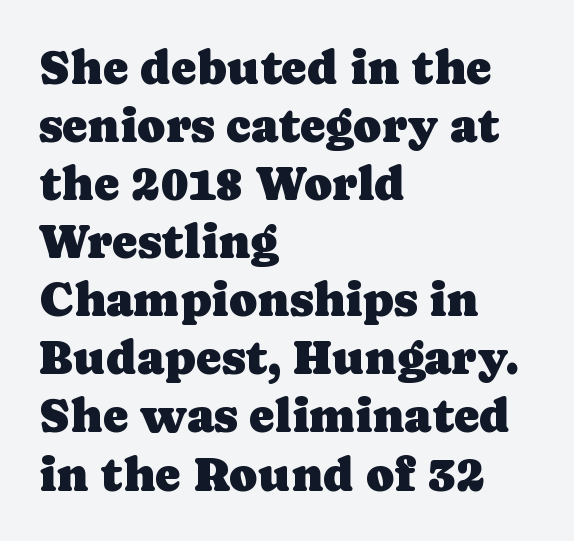
Q: Is the text italic (slanted)? A: No, it is upright.
Q: Is the typeface a serif or a sans-serif typeface? A: Serif.
Q: Is the text underlined? A: No.
Q: How is the paragraph aligned? A: Left-aligned.
Q: Is the spacing between letters normal or unusually wide? A: Normal.
Q: Width (condensed, normal, or wide)? A: Normal.
Q: Stroke contrast? A: Low.
Q: x-height? A: Medium.
Q: Monospaced? A: No.
